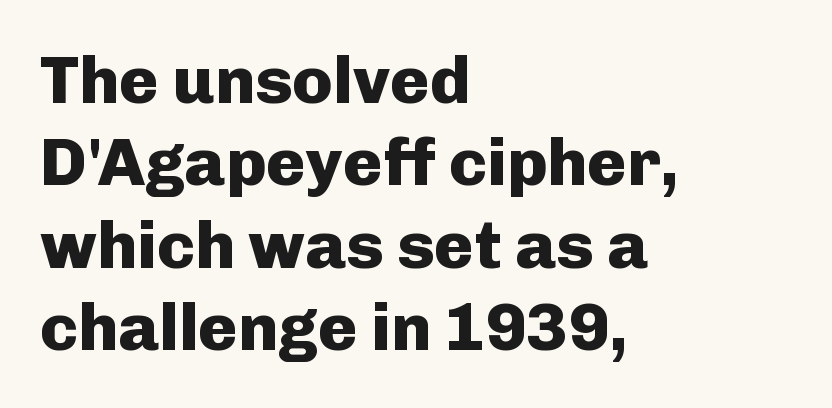
Here the glyphs are tracked normally, forming tight word shapes. Unlike italic type, these characters show no tilt at all. Think of a printed novel: that variable character pitch is what you see here. Each glyph is drawn with heavy, bold strokes. The typesetter chose a ragged-right arrangement here. The glyphs in this specimen are sans serif.
